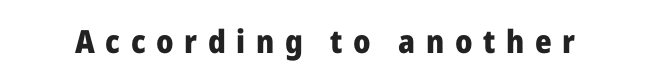
{"serif": "no", "italic": "no", "bold": "yes", "weight": "heavy", "width": "normal", "stroke_contrast": "low", "x_height": "medium", "monospaced": "no", "underline": "no", "letter_spacing": "wide", "letter_spacing_em": 0.33, "glyph_px": 32}
